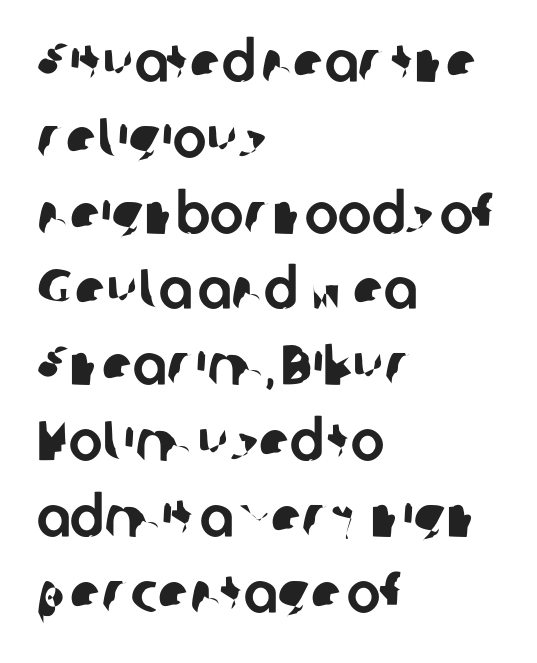
{"serif": "no", "width": "normal", "stroke_contrast": "low", "x_height": "medium", "monospaced": "no", "underline": "no", "align": "left", "line_spacing": "normal", "line_spacing_ratio": 1.33, "letter_spacing": "normal", "letter_spacing_em": 0.0, "glyph_px": 57}
